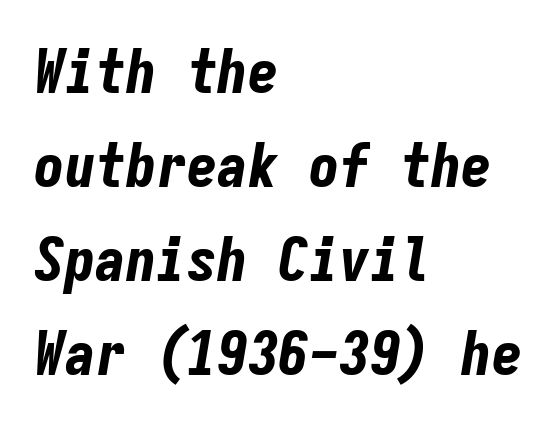
{"italic": "yes", "lean": "right", "slant_degrees": 9, "bold": "yes", "weight": "bold", "width": "condensed", "stroke_contrast": "low", "x_height": "medium", "monospaced": "yes", "underline": "no", "align": "left", "line_spacing": "normal", "line_spacing_ratio": 1.54, "letter_spacing": "normal", "letter_spacing_em": 0.0, "glyph_px": 61}
